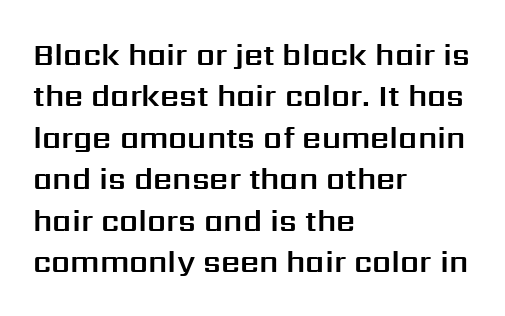
{"serif": "no", "italic": "no", "width": "normal", "stroke_contrast": "medium", "x_height": "medium", "monospaced": "no", "underline": "no", "align": "left", "line_spacing": "normal", "line_spacing_ratio": 1.38, "letter_spacing": "normal", "letter_spacing_em": 0.0, "glyph_px": 30}
